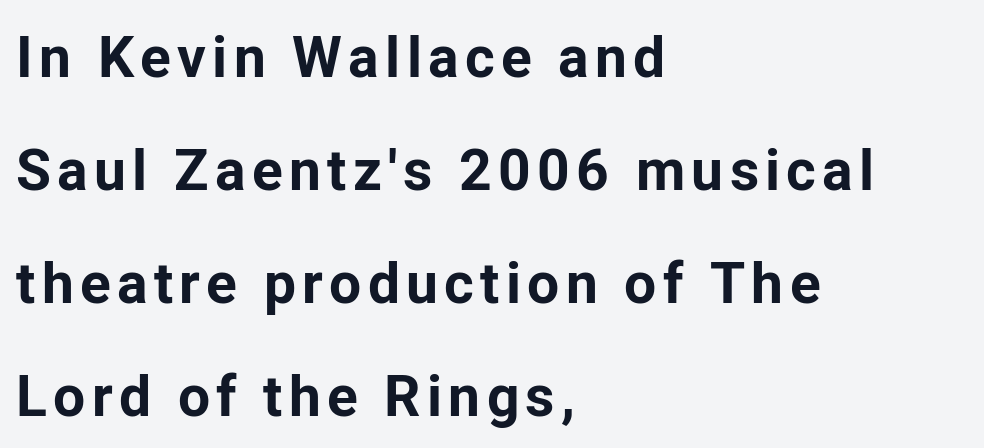
{"serif": "no", "italic": "no", "bold": "yes", "weight": "bold", "width": "normal", "stroke_contrast": "low", "x_height": "medium", "monospaced": "no", "underline": "no", "align": "left", "line_spacing": "loose", "line_spacing_ratio": 1.98, "glyph_px": 57}
